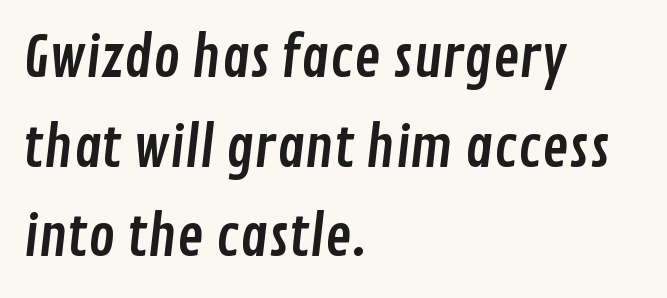
{"serif": "no", "width": "condensed", "stroke_contrast": "low", "x_height": "medium", "monospaced": "no", "underline": "no", "align": "left", "line_spacing": "normal", "line_spacing_ratio": 1.6, "letter_spacing": "normal", "letter_spacing_em": 0.0, "glyph_px": 56}
